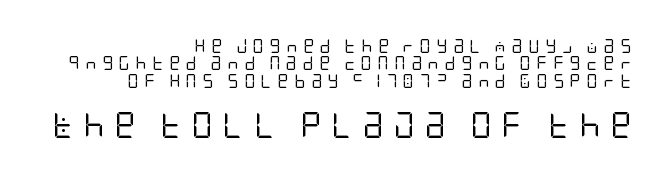
Q: Is the text bold? A: No.
Q: Is the text italic (slanted)? A: No, it is upright.
Q: Is the text underlined? A: No.
Q: How is the paragraph aligned? A: Right-aligned.
Q: Is the spacing between letters normal or unusually wide? A: Unusually wide.
Q: Is the spacing between lines tight, normal or loose? A: Normal.
Q: Which block of text is set in a larger size, the first (top) or the second (bottom)? A: The second (bottom) one.
